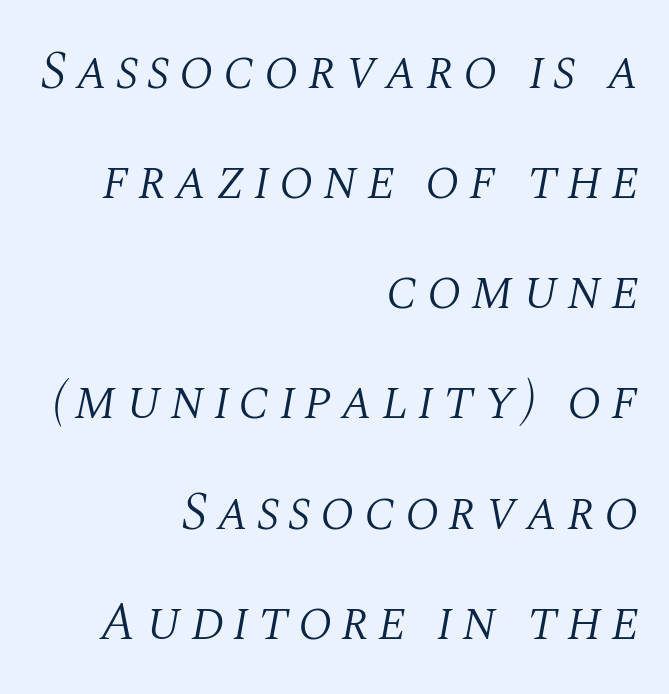
{"serif": "yes", "italic": "yes", "lean": "right", "slant_degrees": 10, "bold": "no", "weight": "light", "width": "normal", "stroke_contrast": "medium", "x_height": "large", "monospaced": "no", "underline": "no", "align": "right", "line_spacing": "loose", "line_spacing_ratio": 2.04, "glyph_px": 54}
